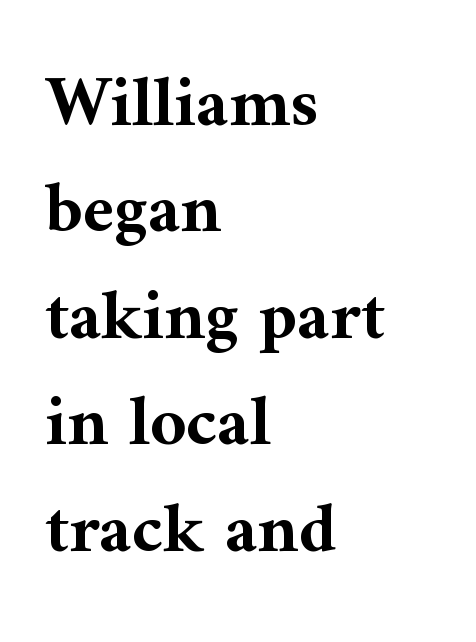
A bare baseline throughout the passage. A typesetter would mark this as roman, not italic. Left-aligned paragraph, ragged on the right. The typeface chosen for these lines features serifs. Spacing between characters is what you'd get straight out of the box. The rendering uses natural spacing where letterforms have individual widths.
